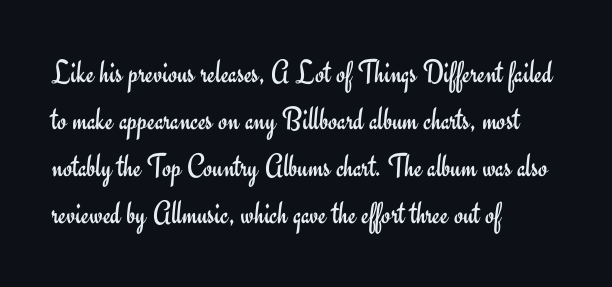
{"serif": "no", "bold": "no", "weight": "regular", "width": "normal", "stroke_contrast": "low", "x_height": "small", "monospaced": "no", "underline": "no", "align": "left", "line_spacing": "normal", "line_spacing_ratio": 1.42, "letter_spacing": "normal", "letter_spacing_em": 0.0, "glyph_px": 33}
